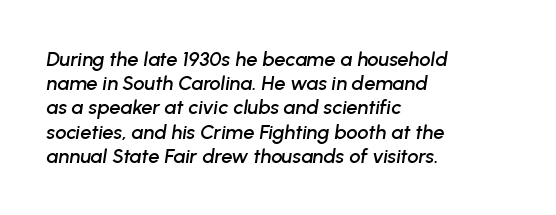
The image shows 20 px text type, italic (leaning right); set left-aligned, line spacing 1.21x, normal letter spacing, not underlined.
